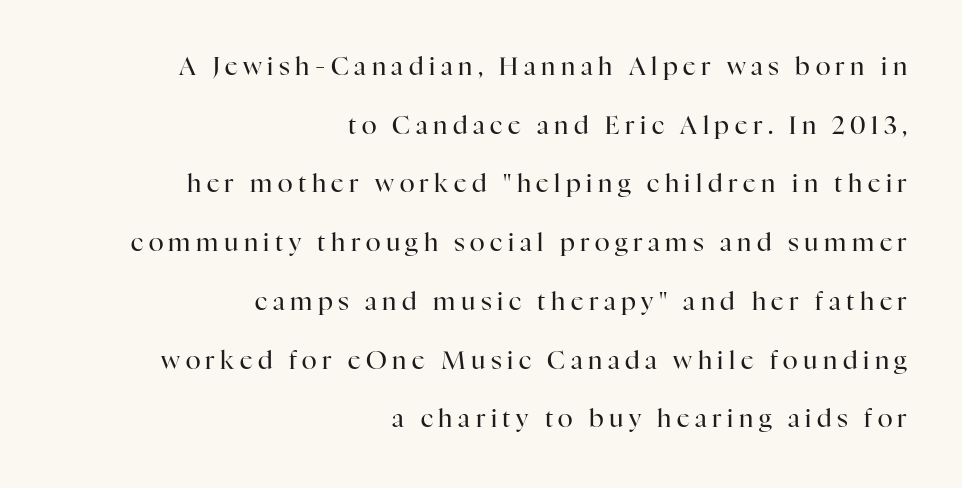
Q: Is the text bold? A: No.
Q: Is the text italic (slanted)? A: No, it is upright.
Q: Is the text underlined? A: No.
Q: How is the paragraph aligned? A: Right-aligned.
Q: Is the spacing between letters normal or unusually wide? A: Unusually wide.
Q: Is the spacing between lines tight, normal or loose? A: Loose.
